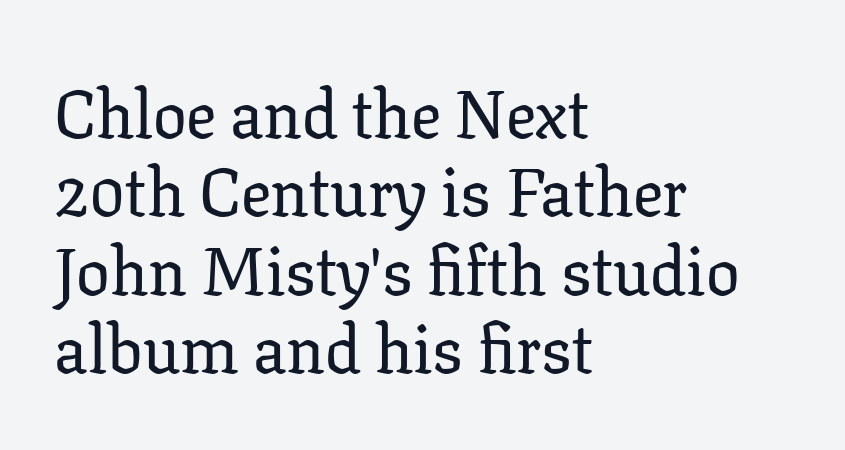
{"serif": "yes", "italic": "no", "width": "normal", "stroke_contrast": "low", "x_height": "medium", "monospaced": "no", "underline": "no", "align": "left", "line_spacing_ratio": 1.17, "letter_spacing": "normal", "letter_spacing_em": 0.0, "glyph_px": 67}
